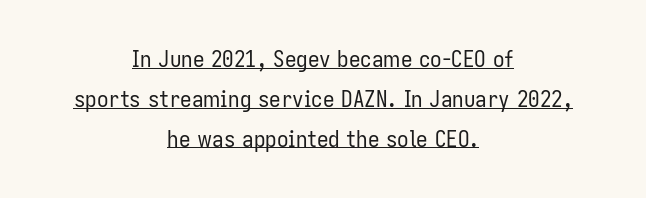
Counters stay open thanks to moderate or lighter strokes. How are the letters spaced? Ordinarily, with no added tracking. Somebody hit Ctrl+U on this one — the words are underlined. No italicization has been applied; the sample stays upright.
